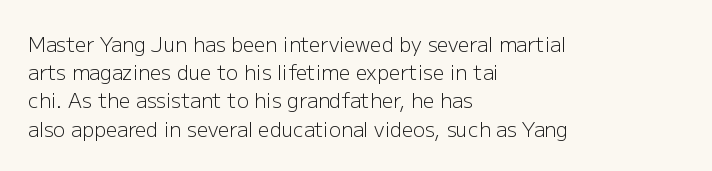
The image shows 20 px text type, upright; set left-aligned, normal line spacing (1.41x), normal letter spacing, not underlined.
